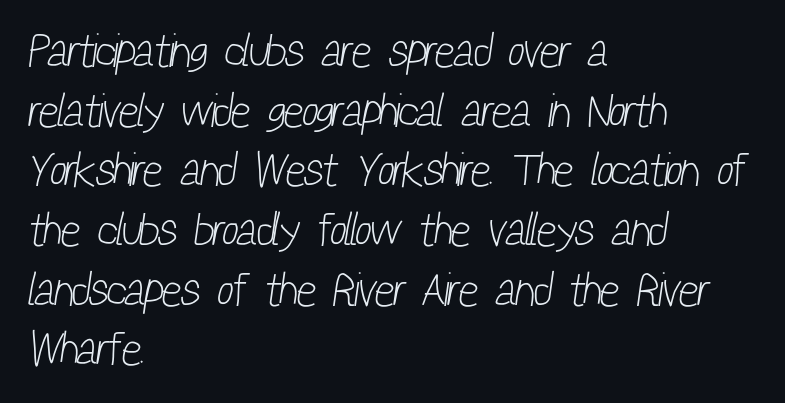
The image shows 47 px light, condensed sans-serif type; set left-aligned, normal line spacing (1.27x), normal letter spacing, not underlined; low stroke contrast and a medium x-height.
